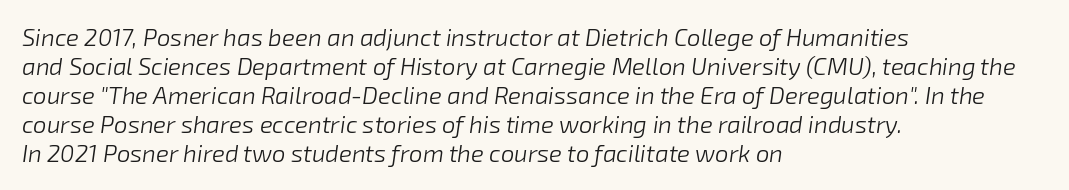
{"italic": "yes", "lean": "right", "slant_degrees": 8, "bold": "no", "underline": "no", "align": "left", "line_spacing_ratio": 1.21, "letter_spacing": "normal", "letter_spacing_em": 0.0, "glyph_px": 24}
